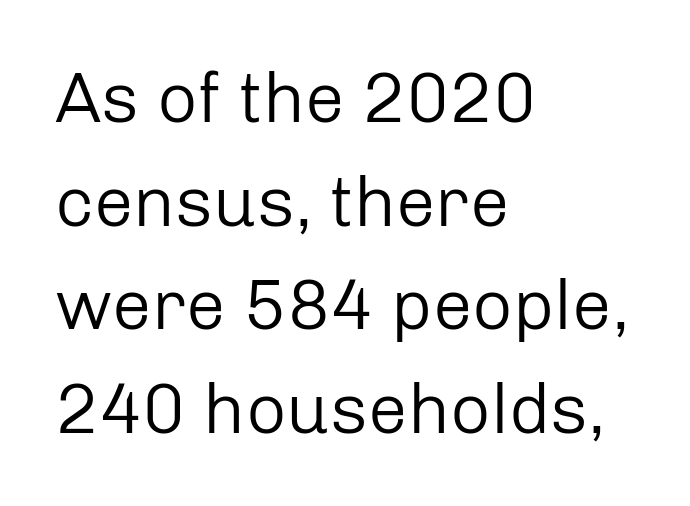
Q: Is the text bold? A: No.
Q: Is the text italic (slanted)? A: No, it is upright.
Q: Is the typeface a serif or a sans-serif typeface? A: Sans-serif.
Q: Is the text underlined? A: No.
Q: How is the paragraph aligned? A: Left-aligned.
Q: Is the spacing between letters normal or unusually wide? A: Normal.
Q: Is the spacing between lines tight, normal or loose? A: Normal.
Q: Width (condensed, normal, or wide)? A: Normal.
Q: Stroke contrast? A: Low.
Q: x-height? A: Medium.
Q: Monospaced? A: No.
